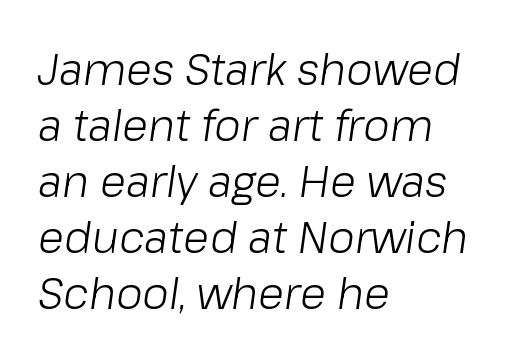
Style check: oblique. Layout note: lines flush left. Rows of type keep a routine distance in the vertical direction. Think of a printed novel: that variable character pitch is what you see here. No letter is thick-stroked: the sample isn't bold.
